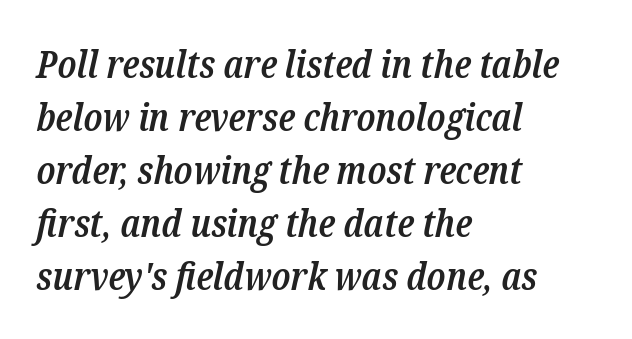
{"serif": "yes", "italic": "yes", "lean": "right", "slant_degrees": 12, "bold": "semi", "weight": "semibold", "width": "condensed", "stroke_contrast": "low", "x_height": "medium", "monospaced": "no", "underline": "no", "align": "left", "line_spacing": "normal", "line_spacing_ratio": 1.36, "letter_spacing": "normal", "letter_spacing_em": 0.0, "glyph_px": 39}
